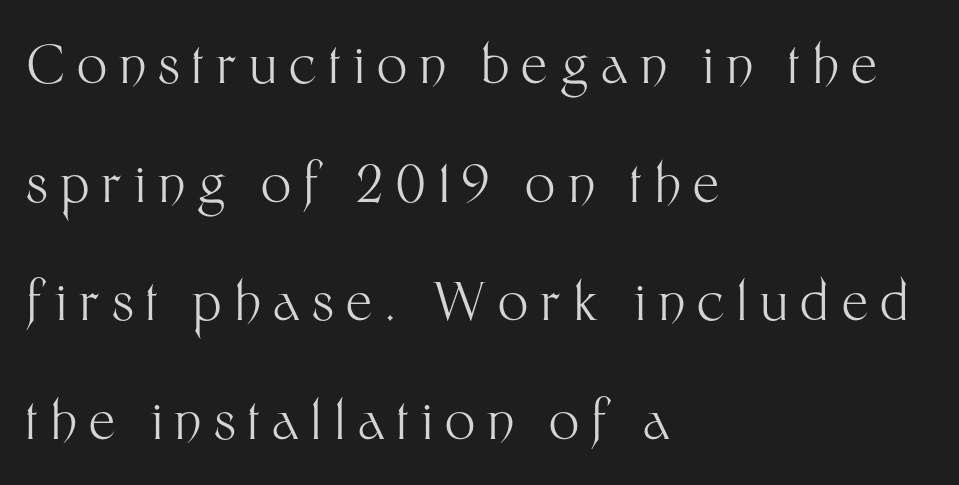
Check under the words: just untouched page. Looks like regular typesetting: each glyph gets only the width it needs. The typesetter chose a ragged-right arrangement here. Tall strokes in this sample are plumb rather than angled. Note: no serifs on the glyphs.
